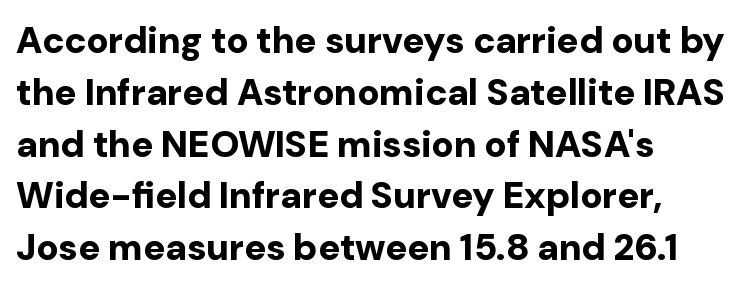
Q: Is the text bold? A: Yes.
Q: Is the text italic (slanted)? A: No, it is upright.
Q: Is the typeface a serif or a sans-serif typeface? A: Sans-serif.
Q: Is the text underlined? A: No.
Q: How is the paragraph aligned? A: Left-aligned.
Q: Is the spacing between letters normal or unusually wide? A: Normal.
Q: Is the spacing between lines tight, normal or loose? A: Normal.
Q: Width (condensed, normal, or wide)? A: Normal.
Q: Stroke contrast? A: Low.
Q: x-height? A: Medium.
Q: Monospaced? A: No.
